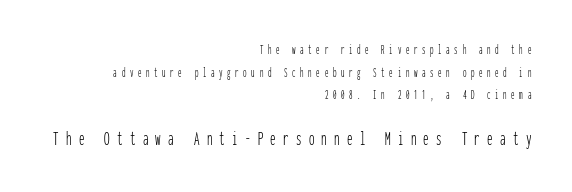
{"italic": "no", "bold": "no", "underline": "no", "align": "right", "line_spacing": "normal", "line_spacing_ratio": 1.61, "letter_spacing": "wide", "letter_spacing_em": 0.33, "larger_block": "second", "size_ratio": 1.57, "glyph_px": 22}
